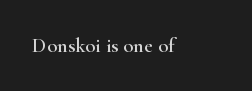
Q: Is the text italic (slanted)? A: No, it is upright.
Q: Is the text underlined? A: No.
Q: Is the spacing between letters normal or unusually wide? A: Normal.
